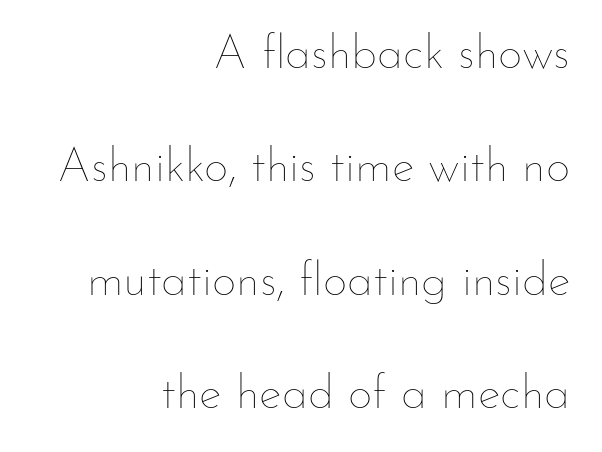
Horizontal bands of white between lines are thick stripes. Is the letter spacing exaggerated? No — it looks like the ordinary default. The space beneath each line is pristine and unruled. Weight: not bold — regular or lighter. These lines are rendered in a variable-pitch font.
